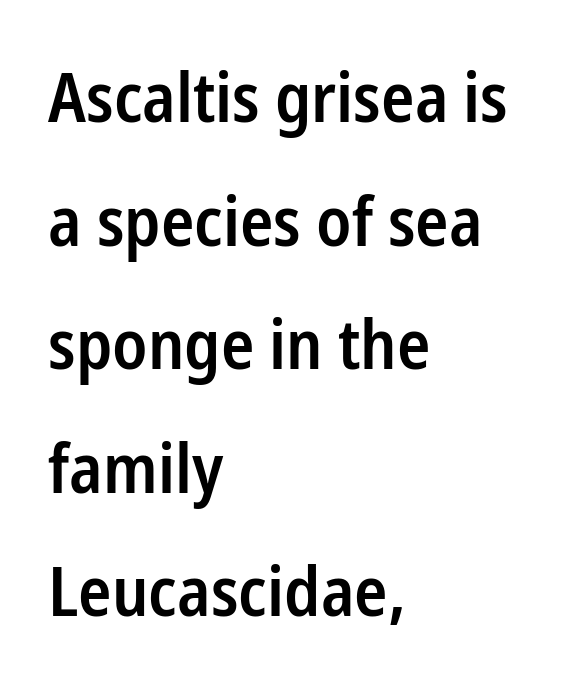
The image shows 69 px semibold, condensed sans-serif type, upright; set left-aligned, line spacing 1.79x, normal letter spacing, not underlined; low stroke contrast and a medium x-height.
